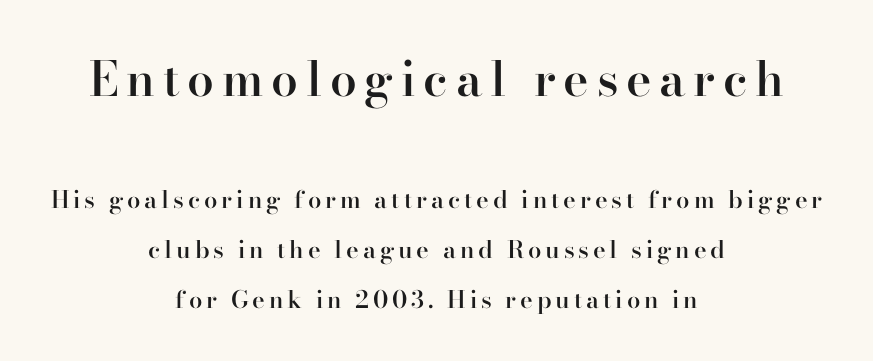
The image shows 48 px semibold serif type, upright; set centered, loose line spacing (2.09x), not underlined; the first (top) block is 2.0x larger; high stroke contrast and a small x-height.
